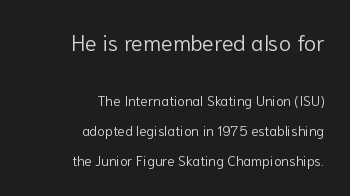
Posture: upright roman. Standard letterfit; no display-style spreading of the glyphs. Weight: in the light-to-regular range. The block of text is sparse from top to bottom, with ample space between rows.
